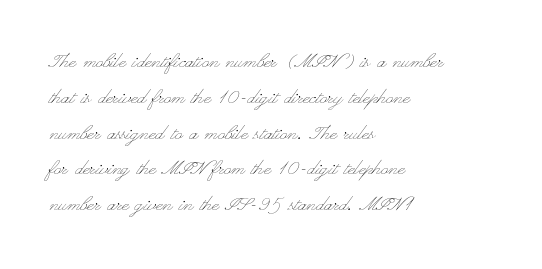
The setting favours the left margin, as ordinary paragraphs usually do. Letter spacing: default. No chunkiness to these letters — they're not bold.
